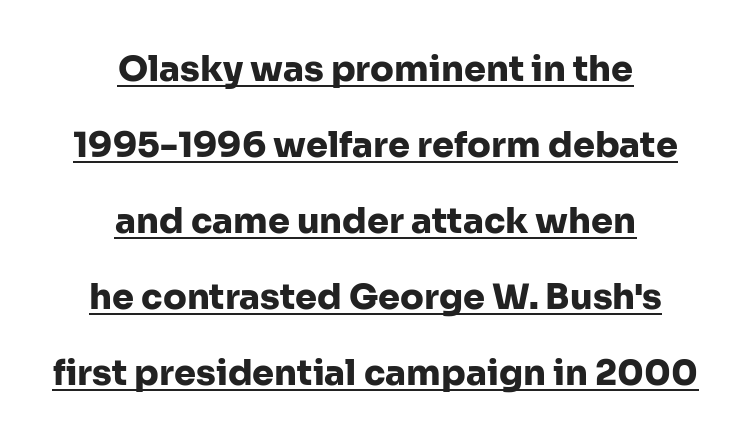
Q: Is the text bold? A: Yes.
Q: Is the text italic (slanted)? A: No, it is upright.
Q: Is the typeface a serif or a sans-serif typeface? A: Sans-serif.
Q: Is the text underlined? A: Yes.
Q: How is the paragraph aligned? A: Centered.
Q: Is the spacing between letters normal or unusually wide? A: Normal.
Q: Is the spacing between lines tight, normal or loose? A: Loose.
Q: Width (condensed, normal, or wide)? A: Normal.
Q: Stroke contrast? A: Low.
Q: x-height? A: Medium.
Q: Monospaced? A: No.
